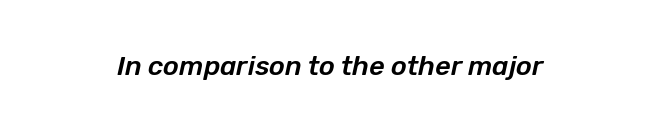
{"italic": "yes", "lean": "right", "slant_degrees": 12, "underline": "no", "letter_spacing": "normal", "letter_spacing_em": 0.0, "glyph_px": 27}
